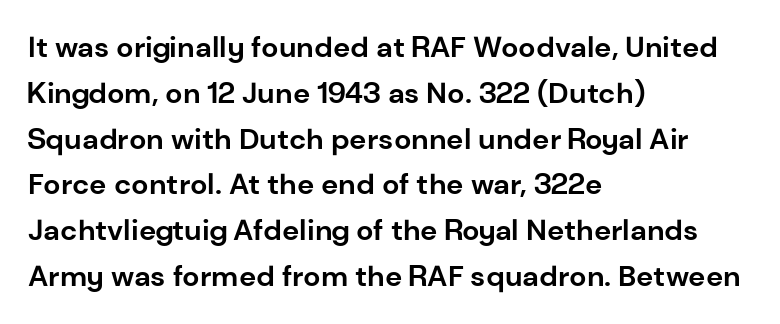
{"serif": "no", "italic": "no", "bold": "yes", "weight": "bold", "width": "normal", "stroke_contrast": "low", "x_height": "medium", "monospaced": "no", "underline": "no", "align": "left", "line_spacing": "normal", "line_spacing_ratio": 1.58, "letter_spacing": "normal", "letter_spacing_em": 0.0, "glyph_px": 29}
